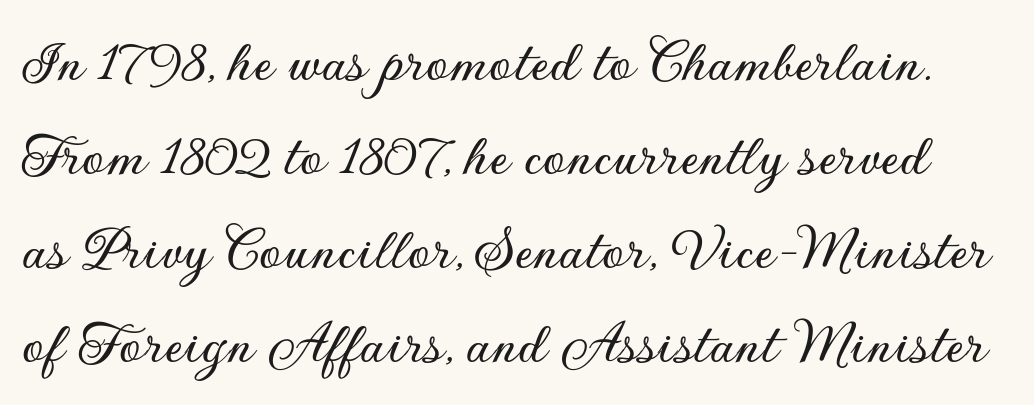
The image shows 64 px sans-serif type; set normal line spacing (1.47x), normal letter spacing, not underlined; low stroke contrast and a small x-height.
